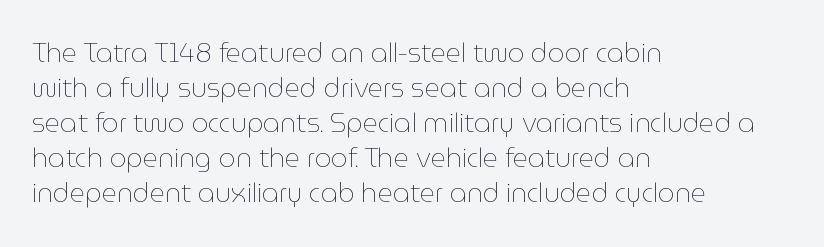
How are the letters spaced? Ordinarily, with no added tracking. Has an underline been added? It has not. Honestly, the row spacing looks completely unremarkable. The font is comparable to plain body text, perhaps lighter. Visually the block forms a straight wall on the left and a jagged coastline on the right.
